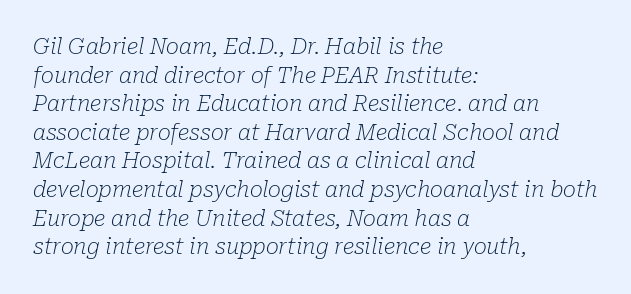
{"italic": "yes", "lean": "right", "slant_degrees": 10, "bold": "no", "underline": "no", "align": "left", "line_spacing": "normal", "line_spacing_ratio": 1.3, "letter_spacing": "normal", "letter_spacing_em": 0.0, "glyph_px": 22}
